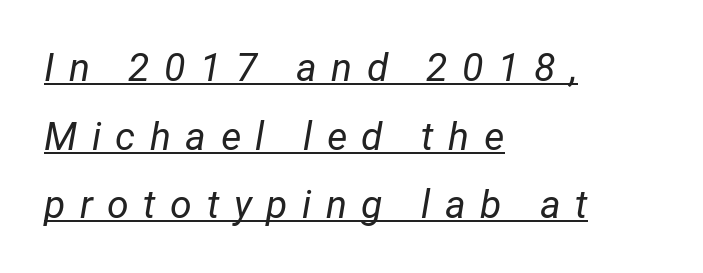
{"italic": "yes", "lean": "right", "slant_degrees": 12, "bold": "no", "weight": "regular", "width": "normal", "stroke_contrast": "low", "x_height": "medium", "monospaced": "no", "underline": "yes", "align": "left", "line_spacing_ratio": 1.76, "letter_spacing": "wide", "letter_spacing_em": 0.37, "glyph_px": 39}
